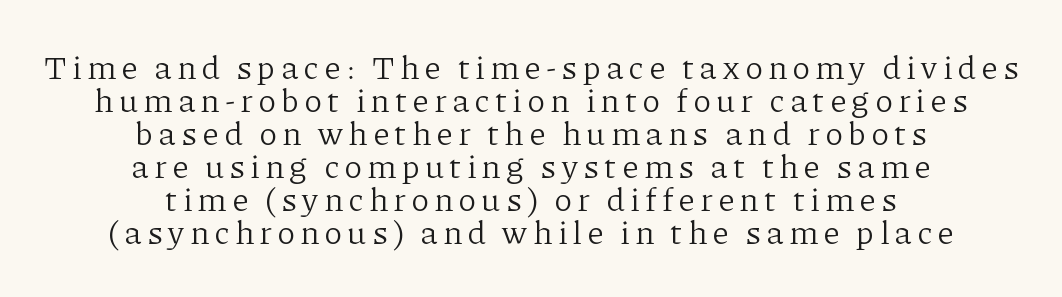
Q: Is the text bold? A: No.
Q: Is the text italic (slanted)? A: No, it is upright.
Q: Is the typeface a serif or a sans-serif typeface? A: Serif.
Q: Is the text underlined? A: No.
Q: How is the paragraph aligned? A: Centered.
Q: Is the spacing between lines tight, normal or loose? A: Tight.
Q: Width (condensed, normal, or wide)? A: Normal.
Q: Stroke contrast? A: Low.
Q: x-height? A: Medium.
Q: Monospaced? A: No.
